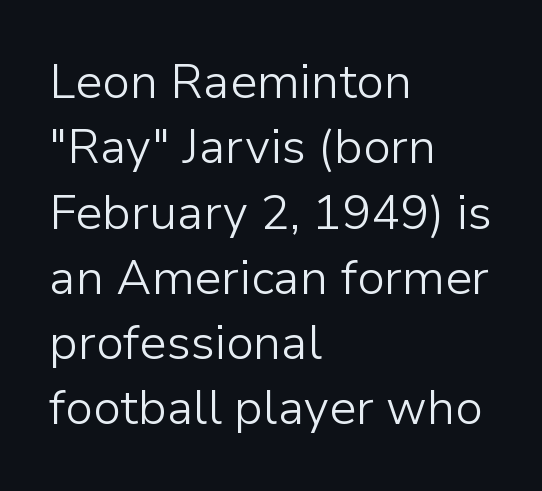
Q: Is the text bold? A: No.
Q: Is the text italic (slanted)? A: No, it is upright.
Q: Is the typeface a serif or a sans-serif typeface? A: Sans-serif.
Q: Is the text underlined? A: No.
Q: How is the paragraph aligned? A: Left-aligned.
Q: Is the spacing between letters normal or unusually wide? A: Normal.
Q: Is the spacing between lines tight, normal or loose? A: Normal.
Q: Width (condensed, normal, or wide)? A: Normal.
Q: Stroke contrast? A: Low.
Q: x-height? A: Medium.
Q: Monospaced? A: No.
